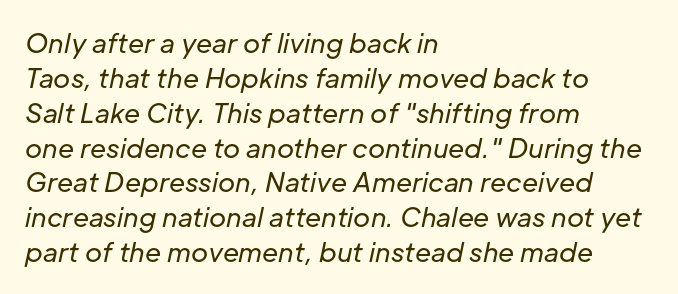
Q: Is the text bold? A: No.
Q: Is the text italic (slanted)? A: Yes, it leans right by about 12 degrees.
Q: Is the text underlined? A: No.
Q: How is the paragraph aligned? A: Left-aligned.
Q: Is the spacing between letters normal or unusually wide? A: Normal.
Q: Is the spacing between lines tight, normal or loose? A: Normal.
